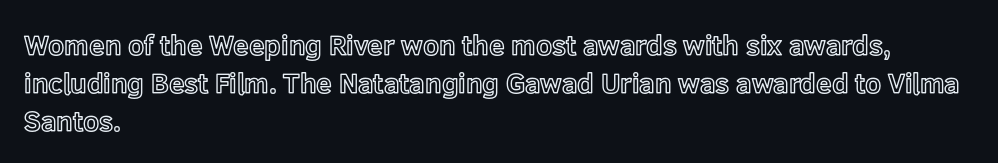
The image shows 28 px text type, upright; set left-aligned, normal line spacing (1.35x), normal letter spacing, not underlined; a medium x-height.
